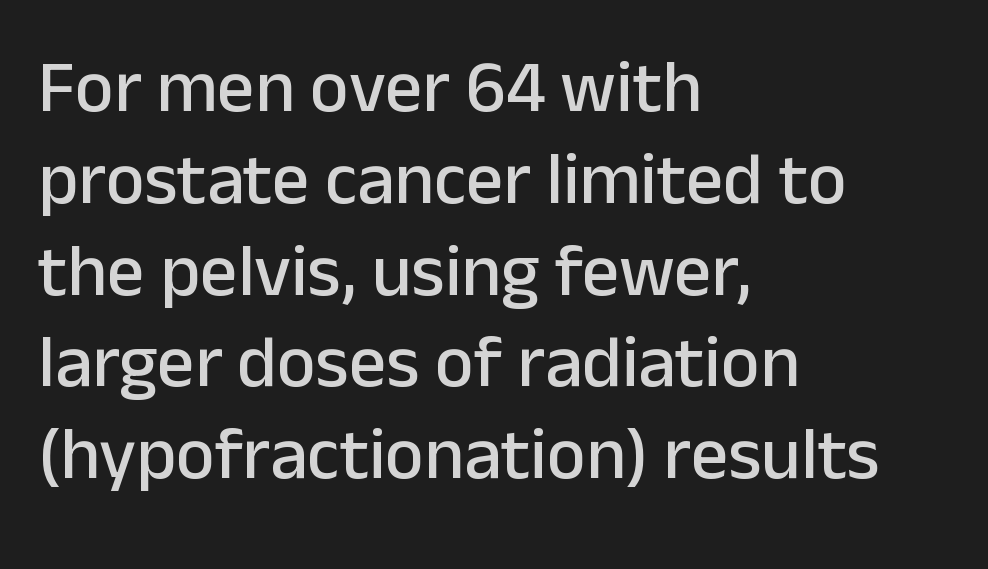
The paragraph shown leans on its left margin. These lines were composed using upright roman letters. What stands out about the letter spacing? Nothing — it is the standard amount. No feet cap the strokes, marking this as sans-serif type. Underline: absent.
